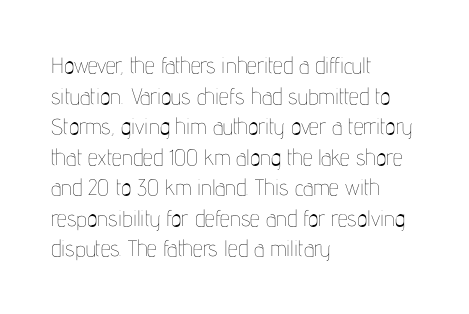
{"italic": "no", "bold": "no", "underline": "no", "align": "left", "line_spacing": "normal", "line_spacing_ratio": 1.39, "letter_spacing": "normal", "letter_spacing_em": 0.0, "glyph_px": 22}
